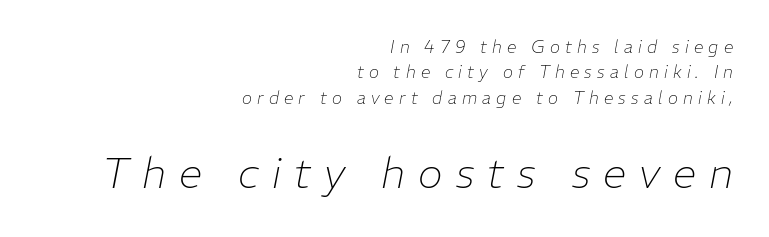
Q: Is the text bold? A: No.
Q: Is the text italic (slanted)? A: Yes, it leans right by about 11 degrees.
Q: Is the text underlined? A: No.
Q: How is the paragraph aligned? A: Right-aligned.
Q: Is the spacing between letters normal or unusually wide? A: Unusually wide.
Q: Is the spacing between lines tight, normal or loose? A: Normal.
Q: Which block of text is set in a larger size, the first (top) or the second (bottom)? A: The second (bottom) one.
Q: Width (condensed, normal, or wide)? A: Normal.
Q: Stroke contrast? A: Low.
Q: x-height? A: Medium.
Q: Monospaced? A: No.
